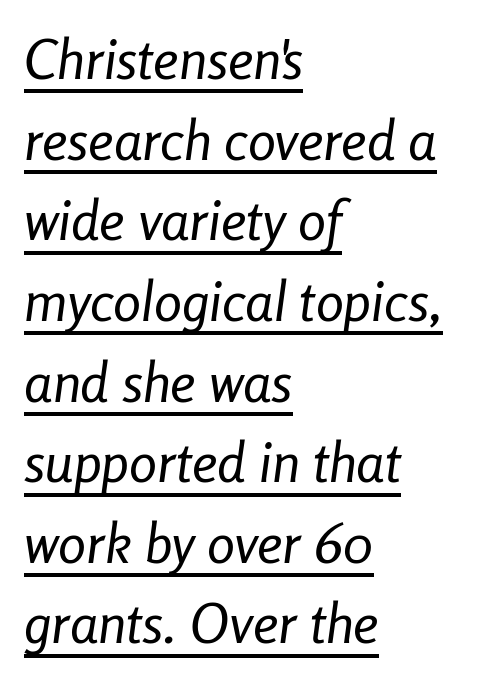
{"italic": "yes", "lean": "right", "slant_degrees": 8, "bold": "no", "weight": "regular", "width": "condensed", "stroke_contrast": "low", "x_height": "medium", "monospaced": "no", "underline": "yes", "align": "left", "line_spacing": "normal", "line_spacing_ratio": 1.44, "letter_spacing": "normal", "letter_spacing_em": 0.0, "glyph_px": 56}
